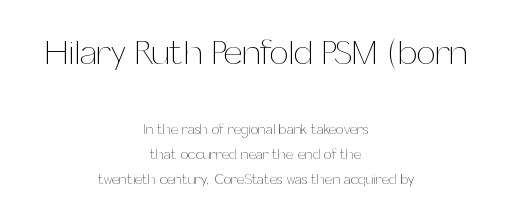
The image shows 34 px thin type, upright; set centered, line spacing 1.78x, normal letter spacing, not underlined; the first (top) block is 2.43x larger; medium stroke contrast and a medium x-height.
